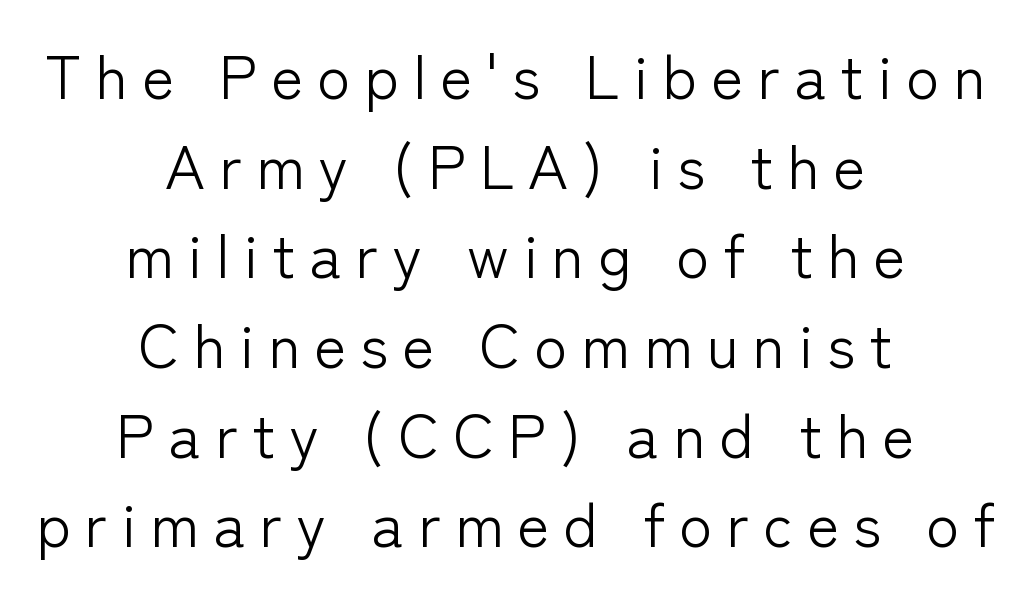
{"serif": "no", "italic": "no", "bold": "no", "weight": "light", "width": "normal", "stroke_contrast": "low", "x_height": "medium", "monospaced": "no", "underline": "no", "align": "center", "line_spacing": "normal", "line_spacing_ratio": 1.47, "letter_spacing": "wide", "letter_spacing_em": 0.23, "glyph_px": 61}
